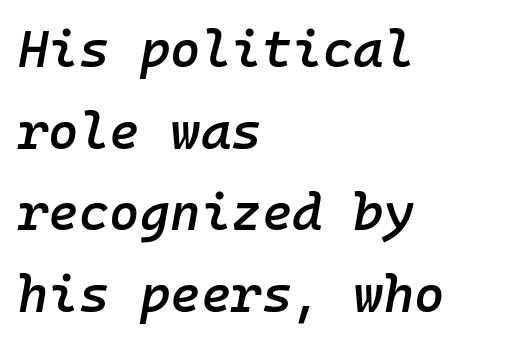
Q: Is the text bold? A: Semi-bold.
Q: Is the text italic (slanted)? A: Yes, it leans right by about 10 degrees.
Q: Is the text underlined? A: No.
Q: How is the paragraph aligned? A: Left-aligned.
Q: Is the spacing between letters normal or unusually wide? A: Normal.
Q: Is the spacing between lines tight, normal or loose? A: Normal.
Q: Width (condensed, normal, or wide)? A: Normal.
Q: Stroke contrast? A: Low.
Q: x-height? A: Medium.
Q: Monospaced? A: Yes.
